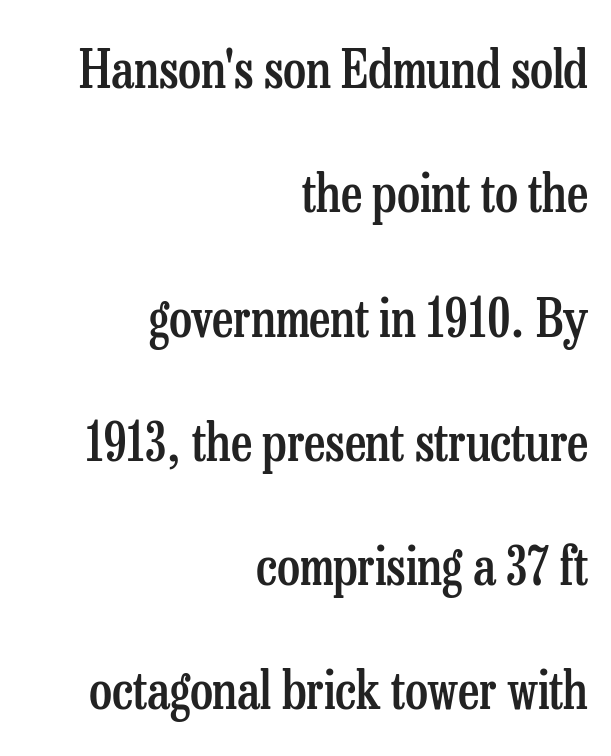
Q: Is the text bold? A: Semi-bold.
Q: Is the text italic (slanted)? A: No, it is upright.
Q: Is the typeface a serif or a sans-serif typeface? A: Serif.
Q: Is the text underlined? A: No.
Q: How is the paragraph aligned? A: Right-aligned.
Q: Is the spacing between letters normal or unusually wide? A: Normal.
Q: Is the spacing between lines tight, normal or loose? A: Loose.
Q: Width (condensed, normal, or wide)? A: Condensed.
Q: Stroke contrast? A: Low.
Q: x-height? A: Medium.
Q: Monospaced? A: No.
